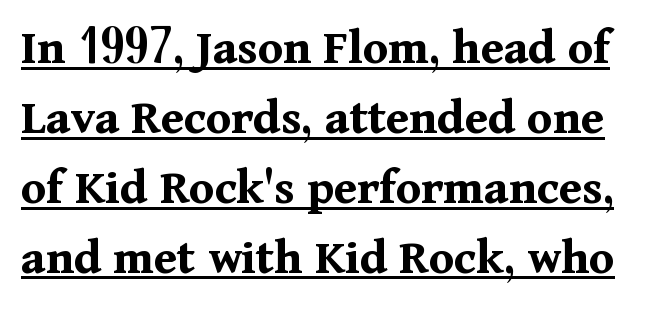
{"serif": "yes", "italic": "no", "bold": "yes", "weight": "bold", "width": "normal", "stroke_contrast": "medium", "x_height": "medium", "monospaced": "no", "underline": "yes", "line_spacing": "normal", "line_spacing_ratio": 1.37, "letter_spacing": "normal", "letter_spacing_em": 0.0, "glyph_px": 51}
